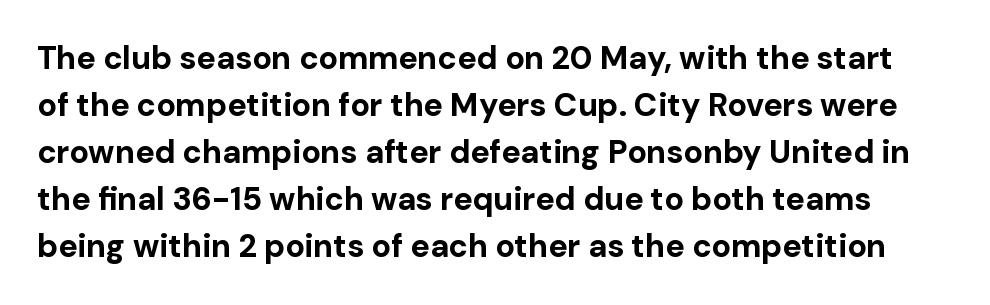
{"serif": "no", "italic": "no", "bold": "yes", "weight": "bold", "width": "normal", "stroke_contrast": "low", "x_height": "medium", "monospaced": "no", "underline": "no", "line_spacing": "normal", "line_spacing_ratio": 1.47, "letter_spacing": "normal", "letter_spacing_em": 0.0, "glyph_px": 32}
